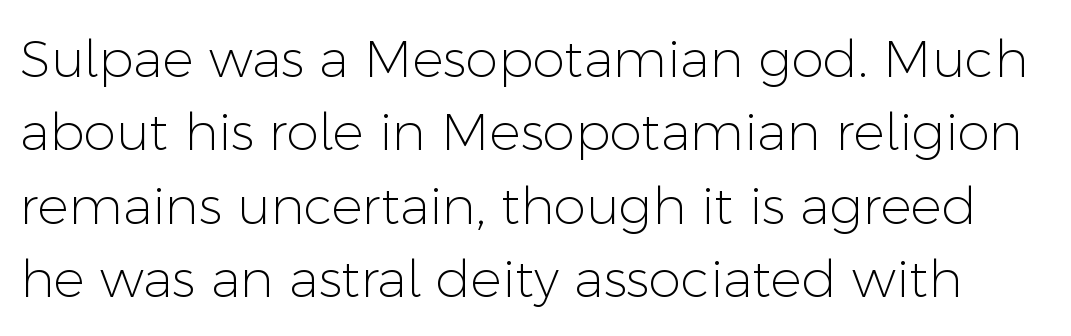
The image shows 52 px light sans-serif type, upright; set normal line spacing (1.41x), normal letter spacing, not underlined; low stroke contrast and a medium x-height.
